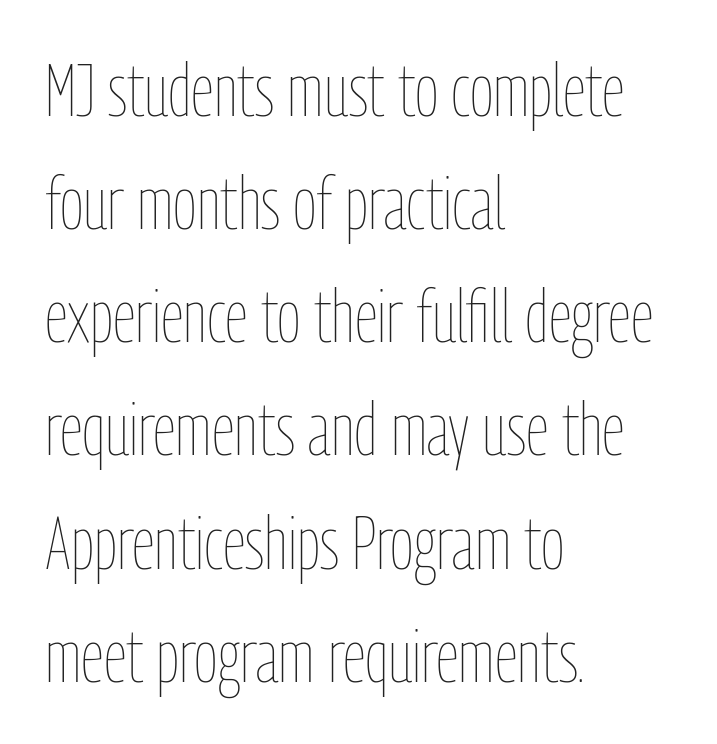
Short note: letters normally spaced. Character widths vary here, with narrow letters taking less room than wide ones. Think standard paragraph weight, or any step lighter than that. The compositor pushed each line to the left boundary.
